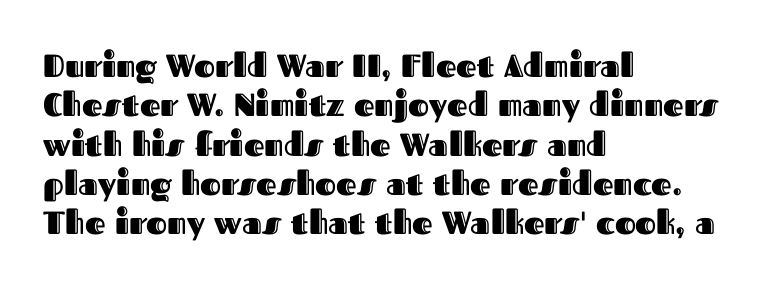
Q: Is the text italic (slanted)? A: No, it is upright.
Q: Is the text underlined? A: No.
Q: How is the paragraph aligned? A: Left-aligned.
Q: Is the spacing between letters normal or unusually wide? A: Normal.
Q: Width (condensed, normal, or wide)? A: Normal.
Q: x-height? A: Medium.
Q: Monospaced? A: No.
